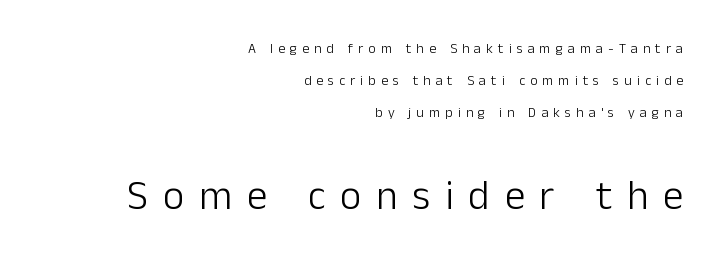
Q: Is the text bold? A: No.
Q: Is the text italic (slanted)? A: No, it is upright.
Q: Is the typeface a serif or a sans-serif typeface? A: Sans-serif.
Q: Is the text underlined? A: No.
Q: How is the paragraph aligned? A: Right-aligned.
Q: Is the spacing between letters normal or unusually wide? A: Unusually wide.
Q: Is the spacing between lines tight, normal or loose? A: Loose.
Q: Which block of text is set in a larger size, the first (top) or the second (bottom)? A: The second (bottom) one.
Q: Width (condensed, normal, or wide)? A: Normal.
Q: Stroke contrast? A: Low.
Q: x-height? A: Medium.
Q: Monospaced? A: No.
